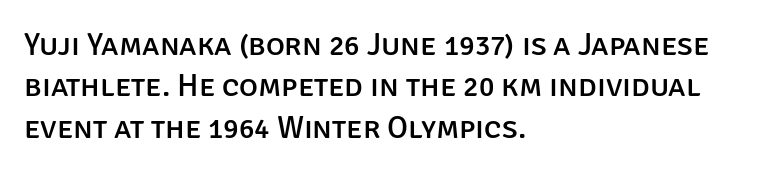
Does extra space separate the letters? No, they use regular spacing. Spacing verdict: proportional, widths tailored to each character. The passage shown stacks its lines at a standard gap. The paragraph shown leans on its left margin. Stroke terminals: plain, sans-serif. Tall strokes in this sample are plumb rather than angled.
